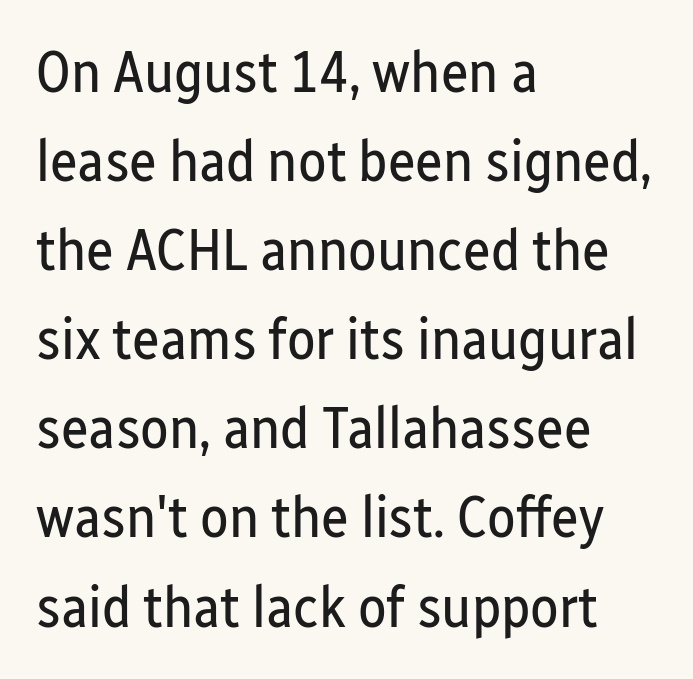
{"serif": "no", "italic": "no", "bold": "no", "weight": "regular", "width": "condensed", "stroke_contrast": "low", "x_height": "medium", "monospaced": "no", "underline": "no", "align": "left", "line_spacing": "normal", "line_spacing_ratio": 1.51, "letter_spacing": "normal", "letter_spacing_em": 0.0, "glyph_px": 59}
